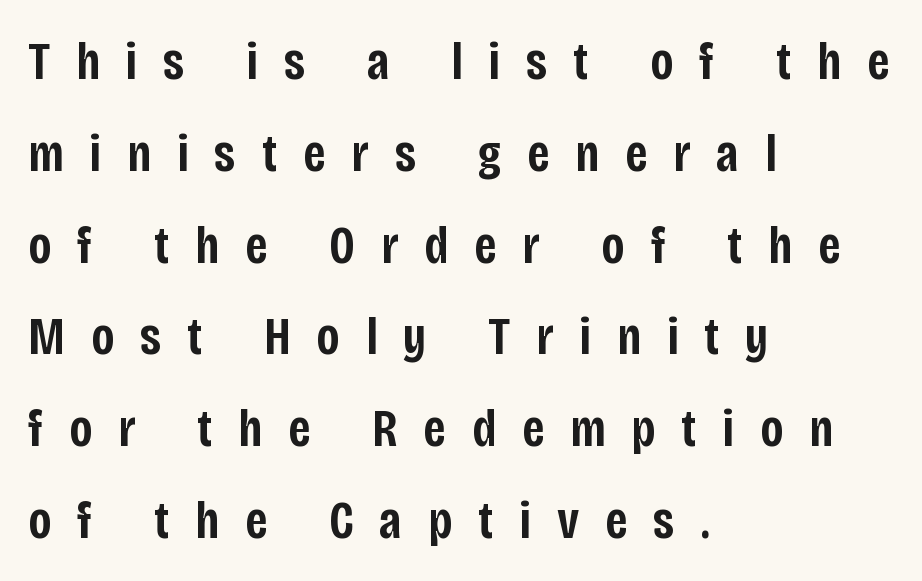
{"serif": "no", "italic": "no", "bold": "semi", "weight": "semibold", "width": "condensed", "stroke_contrast": "low", "x_height": "large", "monospaced": "no", "underline": "no", "align": "left", "line_spacing": "normal", "line_spacing_ratio": 1.7, "letter_spacing": "wide", "letter_spacing_em": 0.48, "glyph_px": 54}
